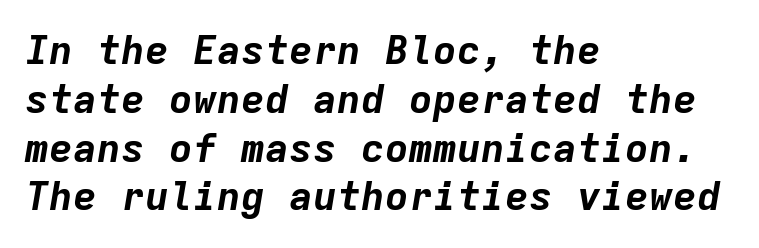
Q: Is the text bold? A: Yes.
Q: Is the text italic (slanted)? A: Yes, it leans right by about 9 degrees.
Q: Is the text underlined? A: No.
Q: How is the paragraph aligned? A: Left-aligned.
Q: Is the spacing between letters normal or unusually wide? A: Normal.
Q: Width (condensed, normal, or wide)? A: Normal.
Q: Stroke contrast? A: Low.
Q: x-height? A: Medium.
Q: Monospaced? A: Yes.
